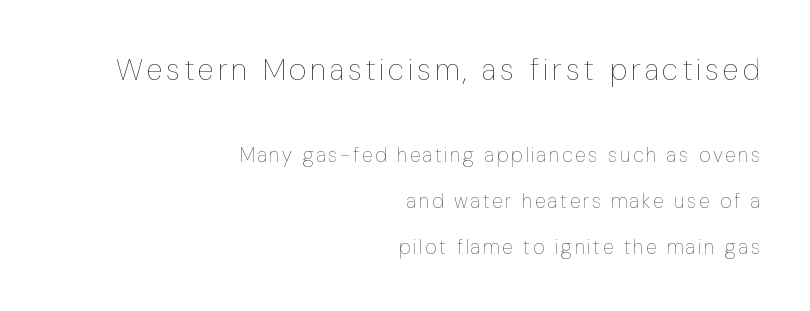
Is there much room between lines? Yes — plenty of vertical air separates them. Type size steps down from the first block to the second. Posture: vertical. Is this a fixed-width face? No — the glyphs have proportional, varying widths.
